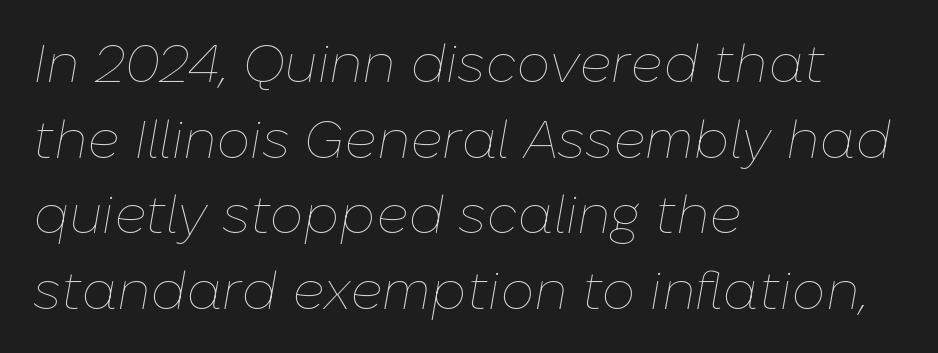
{"italic": "yes", "lean": "right", "slant_degrees": 10, "bold": "no", "weight": "thin", "width": "normal", "stroke_contrast": "low", "x_height": "medium", "monospaced": "no", "underline": "no", "align": "left", "line_spacing": "normal", "line_spacing_ratio": 1.4, "letter_spacing": "normal", "letter_spacing_em": 0.0, "glyph_px": 54}
